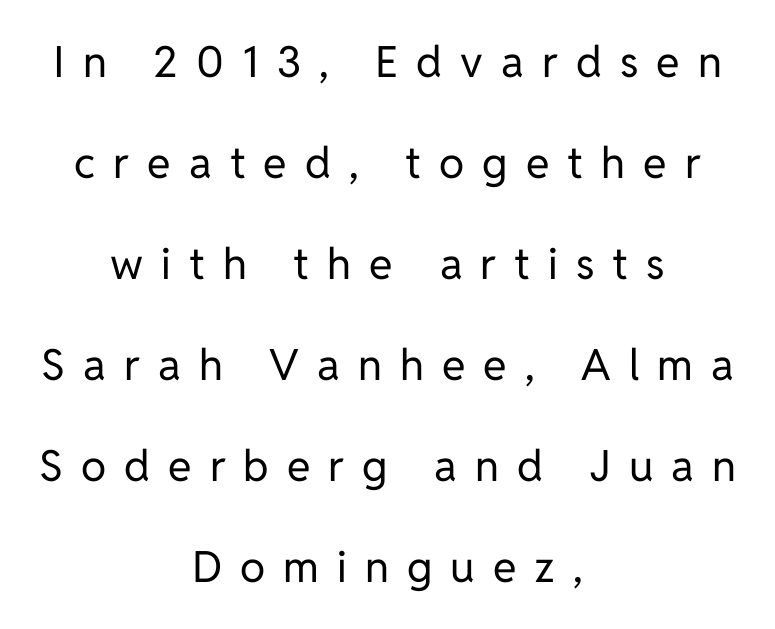
In CSS terms this would be text-align: center. The vertical gap from one line to the next is large. Only glyphs here, with clear space below each row. Posture: vertical.
